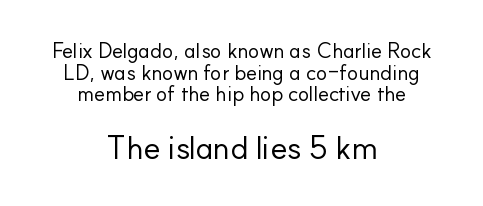
{"serif": "no", "italic": "no", "bold": "no", "weight": "regular", "width": "normal", "stroke_contrast": "low", "x_height": "small", "monospaced": "no", "underline": "no", "align": "center", "line_spacing": "tight", "line_spacing_ratio": 1.03, "letter_spacing": "normal", "letter_spacing_em": 0.0, "larger_block": "second", "size_ratio": 1.52, "glyph_px": 32}
